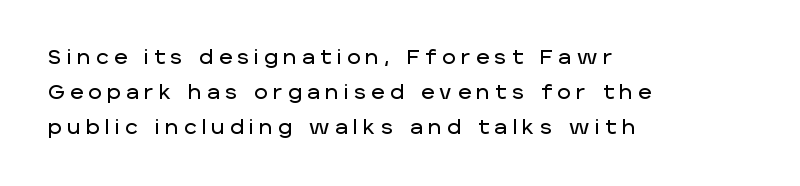
Does extra space separate the letters? Yes, quite a lot of it. The paragraph shown leans on its left margin. Descenders are the only things crossing below the line. Quick note: not italic, upright.
